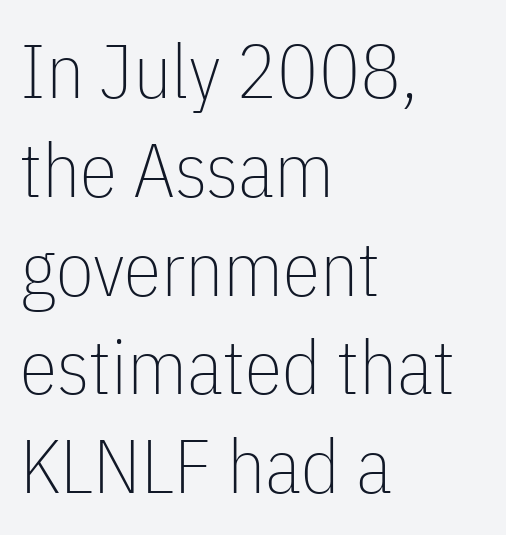
Q: Is the text bold? A: No.
Q: Is the text italic (slanted)? A: No, it is upright.
Q: Is the typeface a serif or a sans-serif typeface? A: Sans-serif.
Q: Is the text underlined? A: No.
Q: How is the paragraph aligned? A: Left-aligned.
Q: Is the spacing between letters normal or unusually wide? A: Normal.
Q: Is the spacing between lines tight, normal or loose? A: Normal.
Q: Width (condensed, normal, or wide)? A: Condensed.
Q: Stroke contrast? A: Low.
Q: x-height? A: Medium.
Q: Monospaced? A: No.
